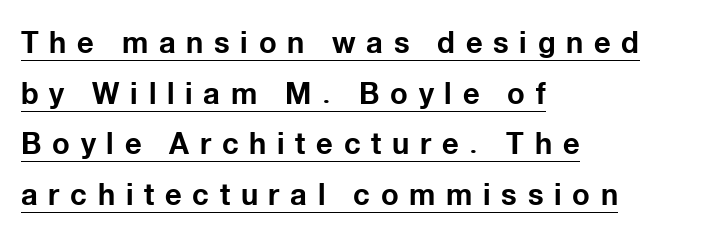
Q: Is the text bold? A: Yes.
Q: Is the text italic (slanted)? A: No, it is upright.
Q: Is the typeface a serif or a sans-serif typeface? A: Sans-serif.
Q: Is the text underlined? A: Yes.
Q: How is the paragraph aligned? A: Left-aligned.
Q: Is the spacing between letters normal or unusually wide? A: Unusually wide.
Q: Width (condensed, normal, or wide)? A: Normal.
Q: Stroke contrast? A: Low.
Q: x-height? A: Medium.
Q: Monospaced? A: No.
